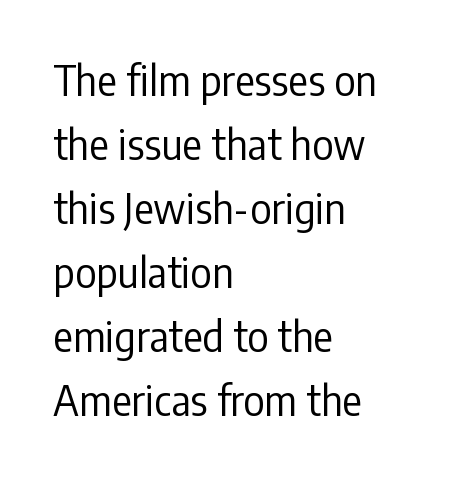
Q: Is the text bold? A: No.
Q: Is the text italic (slanted)? A: No, it is upright.
Q: Is the typeface a serif or a sans-serif typeface? A: Sans-serif.
Q: Is the text underlined? A: No.
Q: How is the paragraph aligned? A: Left-aligned.
Q: Is the spacing between letters normal or unusually wide? A: Normal.
Q: Is the spacing between lines tight, normal or loose? A: Normal.
Q: Width (condensed, normal, or wide)? A: Condensed.
Q: Stroke contrast? A: Low.
Q: x-height? A: Medium.
Q: Monospaced? A: No.
